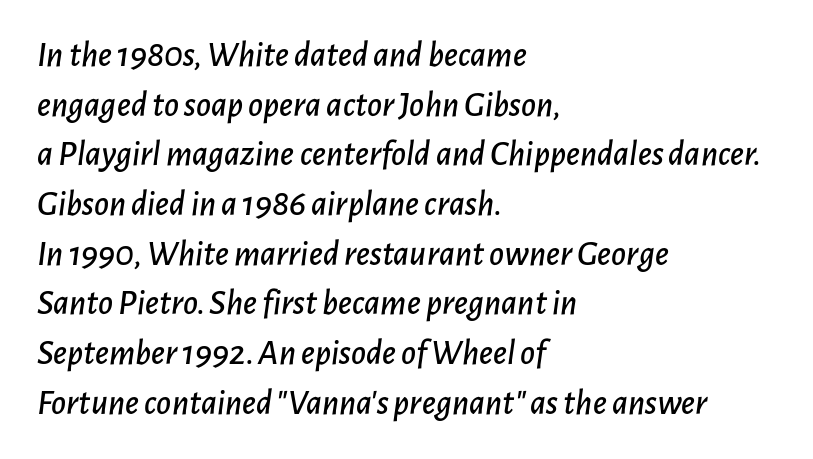
Each line starts at the same left margin while the right side varies. A typesetter would call this proportional, since set widths differ per character. Decoration check: the copy has no underline. Default kerning and tracking; the words read as compact shapes. Notice how the stems are inclined rather than vertical — that's the hallmark of italics. Honestly, the row spacing looks completely unremarkable.
